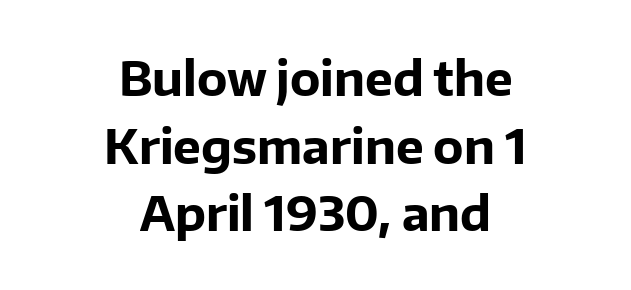
Words float on clear page, feet unadorned. Baseline-to-baseline distance is the conventional proportion of letter height. A full-strength bold gives these letters their thick strokes. Proportional: the letters do not fall into vertical columns. Compared with a flush-left layout, this one balances lines on the center instead.
